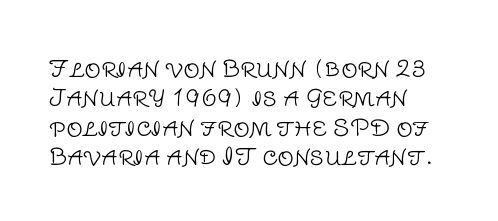
The image shows 23 px text type; set left-aligned, normal line spacing (1.28x), normal letter spacing, not underlined.
